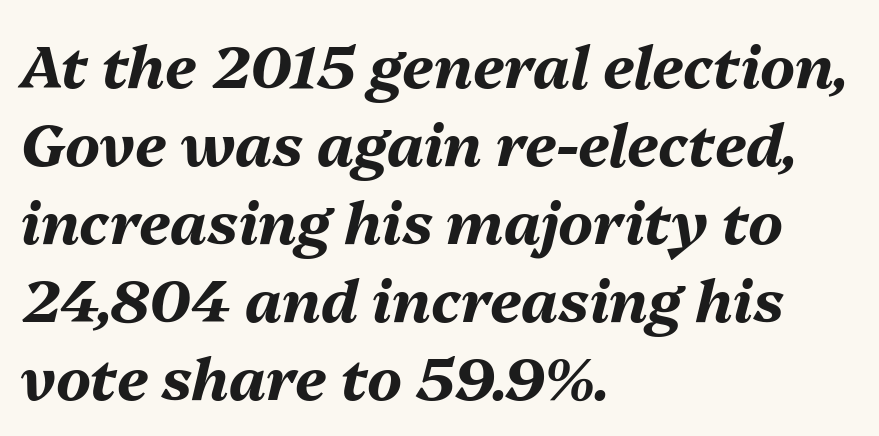
Q: Is the text bold? A: Yes.
Q: Is the text italic (slanted)? A: Yes, it leans right by about 13 degrees.
Q: Is the text underlined? A: No.
Q: How is the paragraph aligned? A: Left-aligned.
Q: Is the spacing between letters normal or unusually wide? A: Normal.
Q: Is the spacing between lines tight, normal or loose? A: Normal.
Q: Width (condensed, normal, or wide)? A: Normal.
Q: Stroke contrast? A: Medium.
Q: x-height? A: Medium.
Q: Monospaced? A: No.
